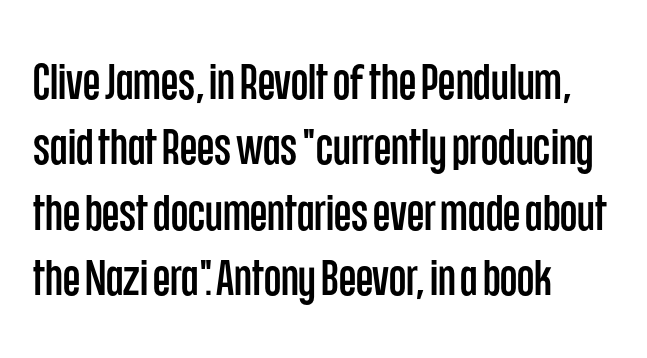
The image shows 50 px condensed sans-serif type, upright; set left-aligned, normal line spacing (1.31x), normal letter spacing, not underlined; low stroke contrast and a large x-height.
